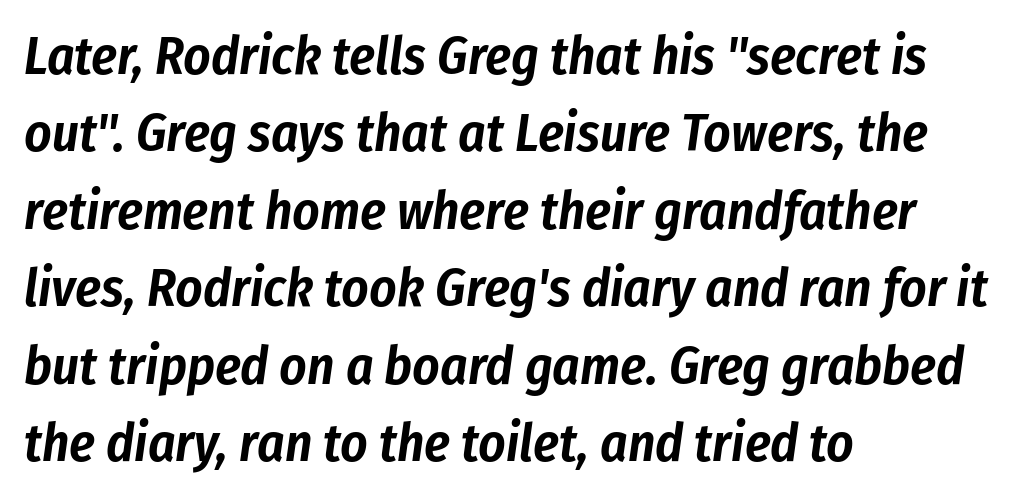
The image shows 53 px condensed type, italic (leaning right); set left-aligned, normal line spacing (1.46x), normal letter spacing, not underlined; low stroke contrast and a medium x-height.
